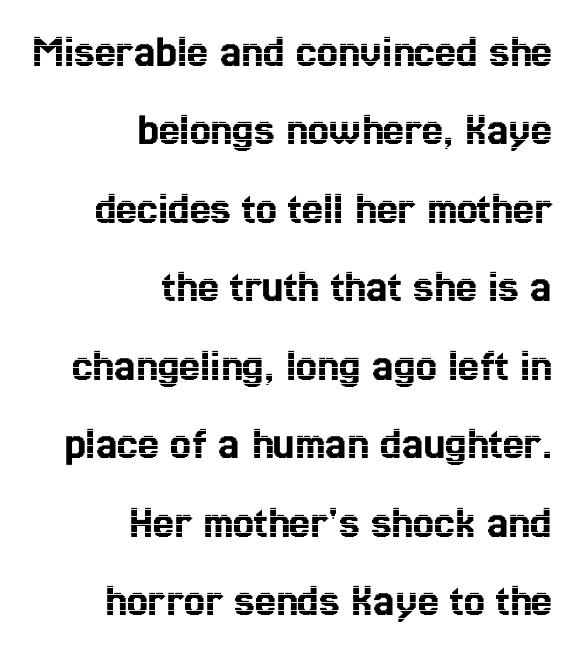
The image shows 47 px condensed type, upright; set right-aligned, normal line spacing (1.67x), normal letter spacing, not underlined; a medium x-height.
